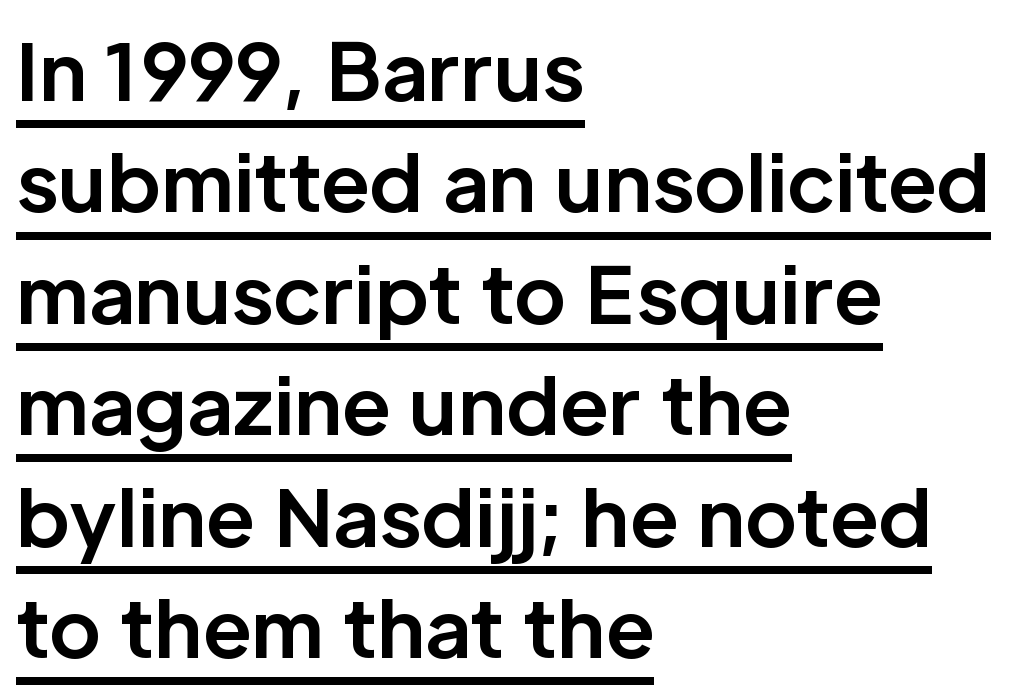
Q: Is the text bold? A: Yes.
Q: Is the text italic (slanted)? A: No, it is upright.
Q: Is the typeface a serif or a sans-serif typeface? A: Sans-serif.
Q: Is the text underlined? A: Yes.
Q: How is the paragraph aligned? A: Left-aligned.
Q: Is the spacing between letters normal or unusually wide? A: Normal.
Q: Is the spacing between lines tight, normal or loose? A: Normal.
Q: Width (condensed, normal, or wide)? A: Normal.
Q: Stroke contrast? A: Low.
Q: x-height? A: Medium.
Q: Monospaced? A: No.
